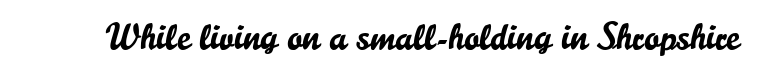
{"serif": "no", "width": "normal", "stroke_contrast": "low", "x_height": "small", "monospaced": "no", "underline": "no", "letter_spacing": "normal", "letter_spacing_em": 0.0, "glyph_px": 37}
